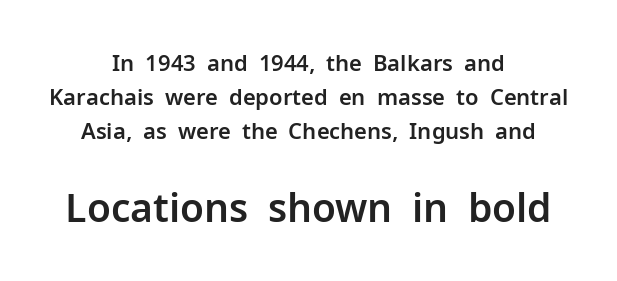
The image shows 39 px sans-serif type, upright; set centered, normal line spacing (1.54x), normal letter spacing, not underlined; the second (bottom) block is 1.77x larger; low stroke contrast and a medium x-height.
